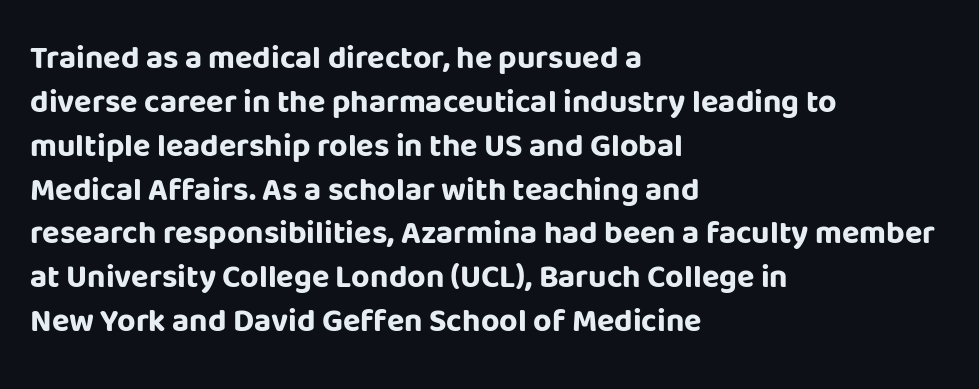
What stands out about the letter spacing? Nothing — it is the standard amount. The typesetter chose a ragged-right arrangement here. Think of a printed novel: that variable character pitch is what you see here. Stroke terminals: plain, sans-serif.
